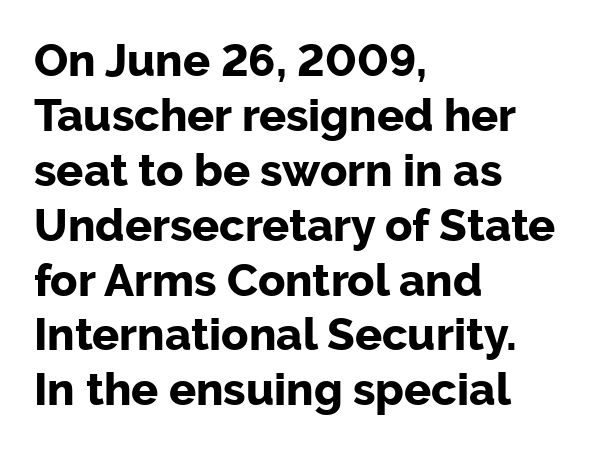
The compositor pushed each line to the left boundary. Underline: absent. Is this a sans? Yes — the strokes have no serifs. Standard letterfit; no display-style spreading of the glyphs.
